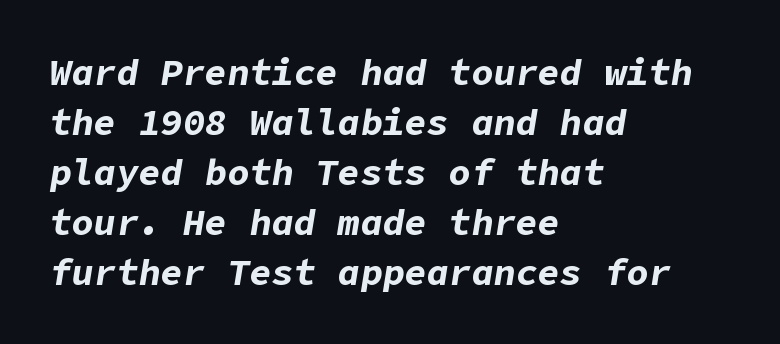
Q: Is the text bold? A: Yes.
Q: Is the text italic (slanted)? A: Yes, it leans right by about 9 degrees.
Q: Is the text underlined? A: No.
Q: How is the paragraph aligned? A: Left-aligned.
Q: Is the spacing between letters normal or unusually wide? A: Normal.
Q: Is the spacing between lines tight, normal or loose? A: Normal.
Q: Width (condensed, normal, or wide)? A: Normal.
Q: Stroke contrast? A: Low.
Q: x-height? A: Medium.
